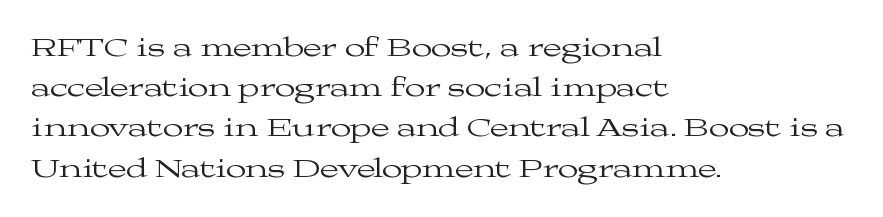
The image shows 27 px text type, upright; set left-aligned, normal line spacing (1.49x), normal letter spacing, not underlined.
